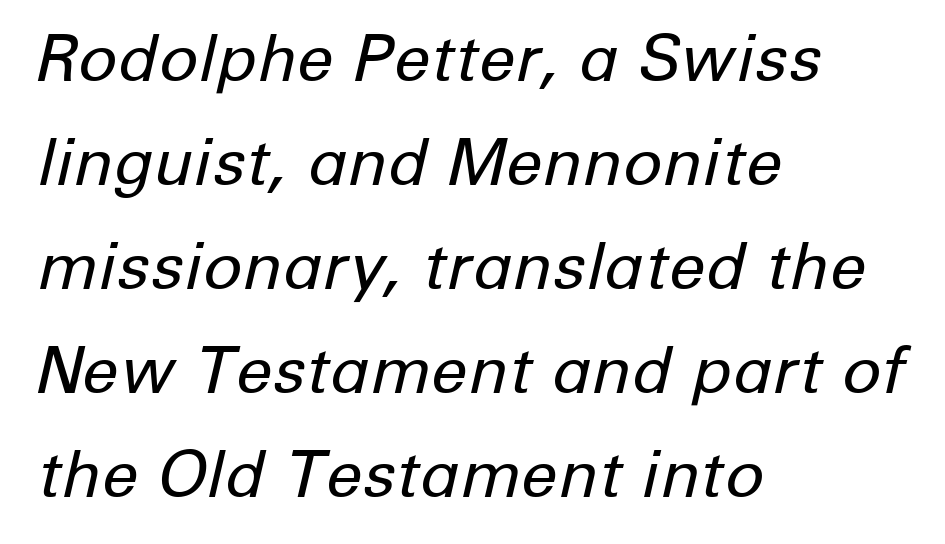
Stems and bowls with no extra thickness — not bold. Beneath every word, the page is bare. Each line starts at the same left margin while the right side varies. Spacing verdict: proportional, widths tailored to each character. Compared with ordinary roman type, these characters are visibly tilted.
